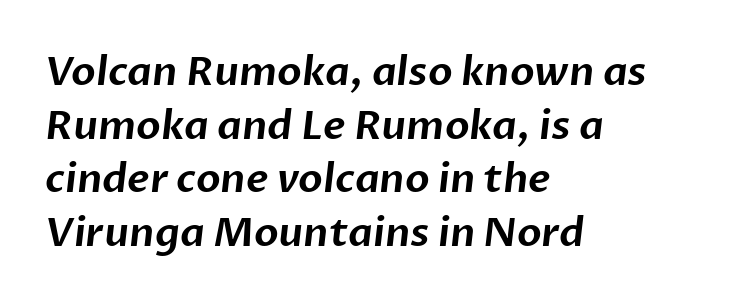
The image shows 40 px sans-serif type; set left-aligned, normal line spacing (1.34x), normal letter spacing, not underlined; low stroke contrast and a medium x-height.
